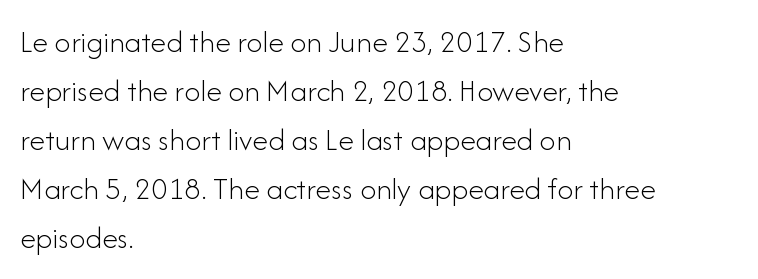
The rendering uses natural spacing where letterforms have individual widths. The specimen reads as upright at a glance. No extra ink here — the face is not bold. Whoever set this chose a conventional vertical rhythm.
